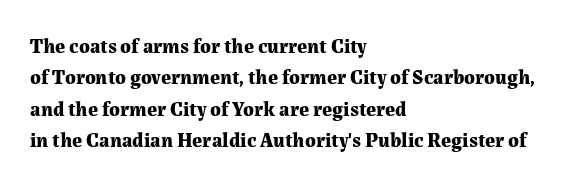
The image shows 20 px bold type, upright; set left-aligned, normal line spacing (1.57x), normal letter spacing, not underlined.
